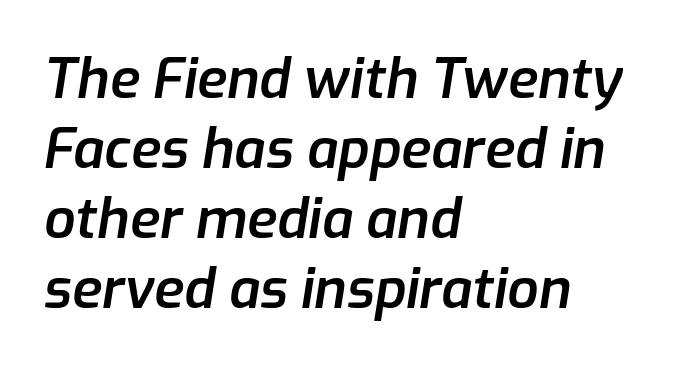
{"italic": "yes", "lean": "right", "slant_degrees": 9, "bold": "semi", "weight": "semibold", "width": "normal", "stroke_contrast": "low", "x_height": "medium", "monospaced": "no", "underline": "no", "align": "left", "line_spacing": "normal", "line_spacing_ratio": 1.27, "letter_spacing": "normal", "letter_spacing_em": 0.0, "glyph_px": 55}
